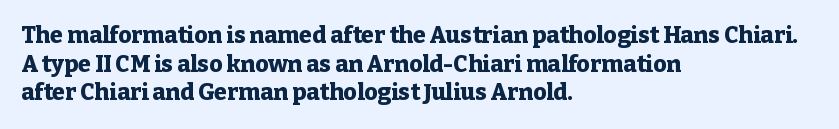
Every character sits straight up, as roman type does. Stroke thickness is high; the sample reads as a true bold. Inter-character spacing is left at the font's built-in metrics. Casual observation: everything's shoved over to the left. The specimen omits any rule beneath the text block's lines.
